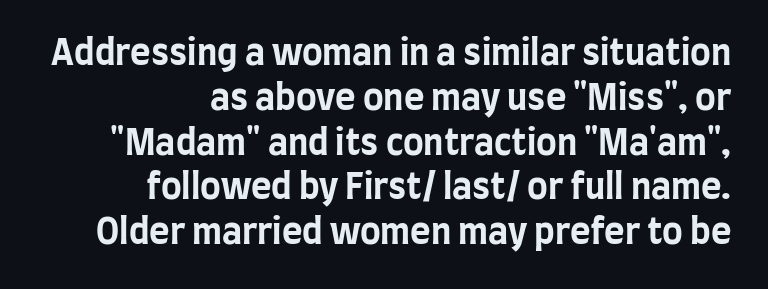
The letters sit at their default tracking, neither squeezed nor spread. Every letter is thick-stroked: bold, no question. Letterform terminals end flat and unadorned throughout the passage. Varying glyph widths throughout — classic text-font behaviour.
